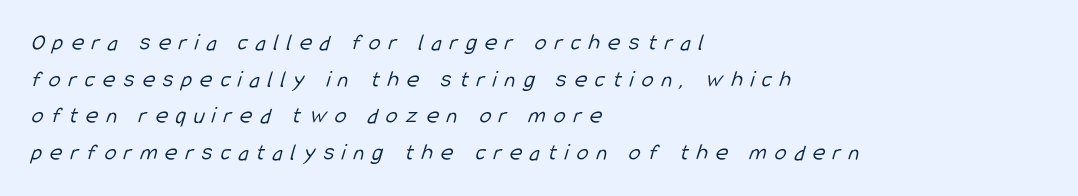
{"bold": "no", "underline": "no", "align": "left", "line_spacing": "normal", "line_spacing_ratio": 1.53, "letter_spacing": "wide", "letter_spacing_em": 0.33, "glyph_px": 24}
